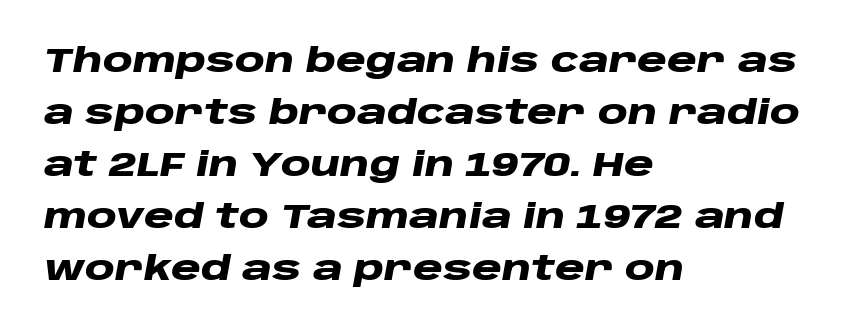
{"italic": "yes", "lean": "right", "slant_degrees": 10, "bold": "yes", "weight": "heavy", "width": "wide", "stroke_contrast": "low", "x_height": "large", "monospaced": "no", "underline": "no", "align": "left", "line_spacing": "normal", "line_spacing_ratio": 1.53, "letter_spacing": "normal", "letter_spacing_em": 0.0, "glyph_px": 34}
